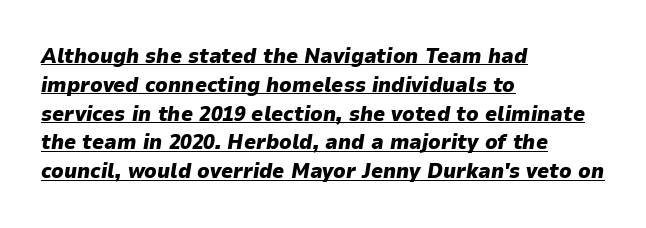
In designer terms, the underline attribute is active on this setting. Rendered with sloped, italic letterforms. Tracking here is standard; glyphs follow each other at the usual distance. If you drew a ruler down the left edge, every line would touch it. Does the weight exceed regular? Yes, all the way to bold.
